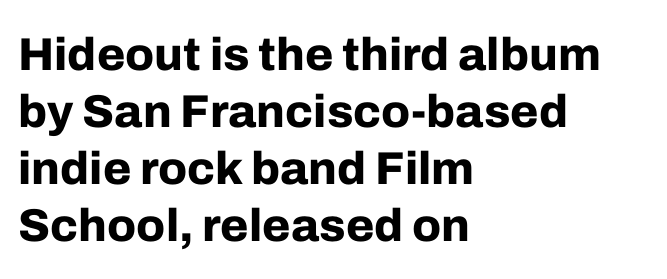
Q: Is the text bold? A: Yes.
Q: Is the text italic (slanted)? A: No, it is upright.
Q: Is the typeface a serif or a sans-serif typeface? A: Sans-serif.
Q: Is the text underlined? A: No.
Q: How is the paragraph aligned? A: Left-aligned.
Q: Is the spacing between letters normal or unusually wide? A: Normal.
Q: Width (condensed, normal, or wide)? A: Normal.
Q: Stroke contrast? A: Low.
Q: x-height? A: Medium.
Q: Monospaced? A: No.
